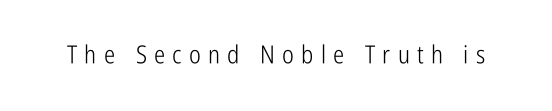
The image shows 25 px text type, upright; set unusually wide letter spacing (+0.29 em), not underlined.
